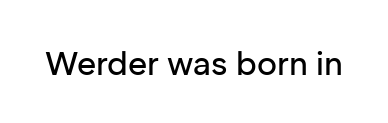
{"serif": "no", "italic": "no", "width": "normal", "stroke_contrast": "low", "x_height": "medium", "monospaced": "no", "underline": "no", "letter_spacing": "normal", "letter_spacing_em": 0.0, "glyph_px": 33}
